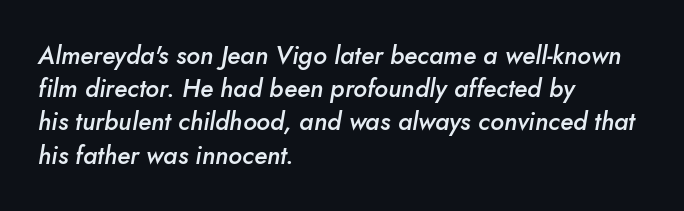
The image shows 25 px text type, italic (leaning right); set left-aligned, normal line spacing (1.33x), normal letter spacing, not underlined.
